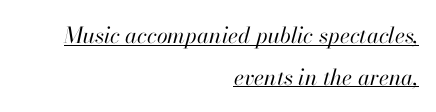
Q: Is the text bold? A: No.
Q: Is the text italic (slanted)? A: Yes, it leans right by about 13 degrees.
Q: Is the text underlined? A: Yes.
Q: How is the paragraph aligned? A: Right-aligned.
Q: Is the spacing between letters normal or unusually wide? A: Normal.
